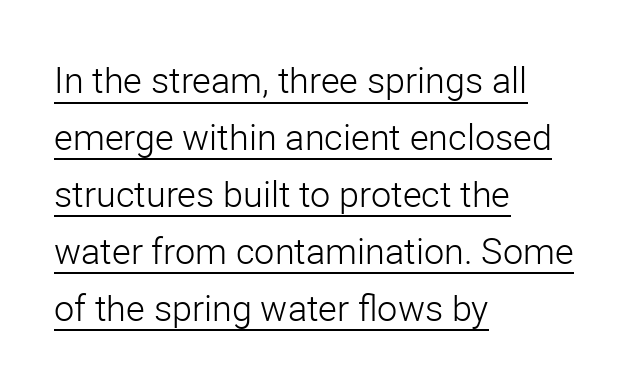
{"serif": "no", "italic": "no", "bold": "no", "weight": "light", "width": "normal", "stroke_contrast": "low", "x_height": "medium", "monospaced": "no", "underline": "yes", "align": "left", "line_spacing": "normal", "line_spacing_ratio": 1.58, "letter_spacing": "normal", "letter_spacing_em": 0.0, "glyph_px": 36}
